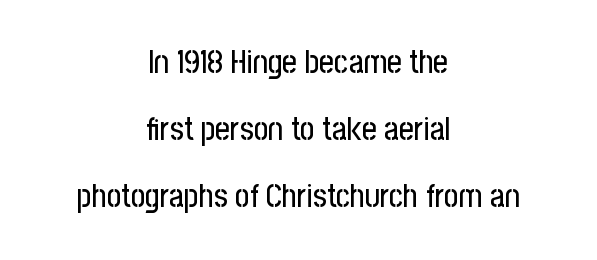
The gap between lines stays unmarked. A centered setting, common on invitations and titles, is used for this passage. Vertical spacing — loose. No feet cap the strokes, marking this as sans-serif type. This sample uses plain, unmodified letter spacing.
